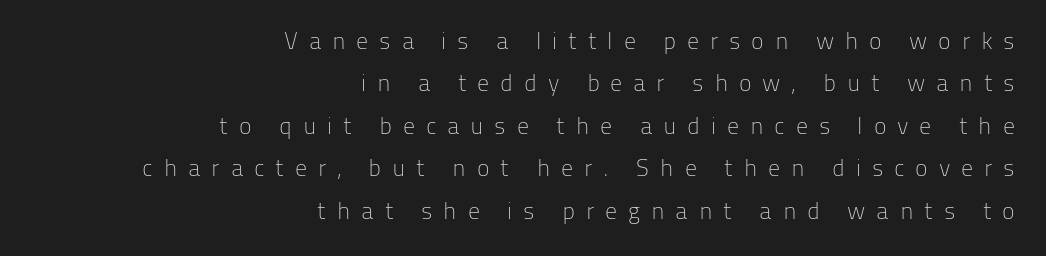
{"italic": "no", "bold": "no", "underline": "no", "align": "right", "line_spacing_ratio": 1.77, "letter_spacing": "wide", "letter_spacing_em": 0.45, "glyph_px": 24}
